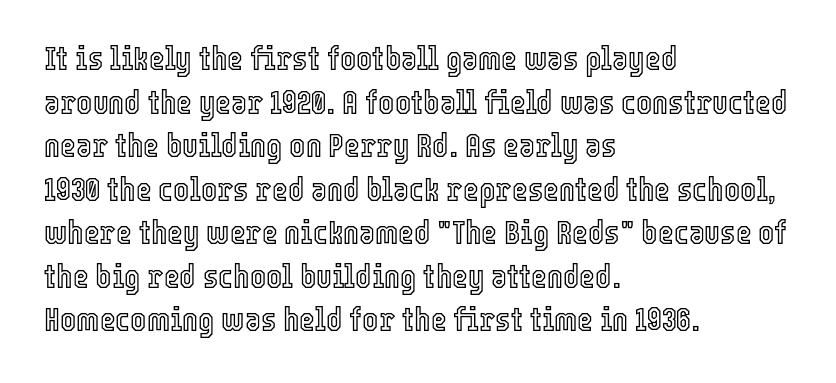
Q: Is the text italic (slanted)? A: No, it is upright.
Q: Is the text underlined? A: No.
Q: How is the paragraph aligned? A: Left-aligned.
Q: Is the spacing between letters normal or unusually wide? A: Normal.
Q: Is the spacing between lines tight, normal or loose? A: Normal.
Q: Width (condensed, normal, or wide)? A: Condensed.
Q: x-height? A: Medium.
Q: Monospaced? A: No.
